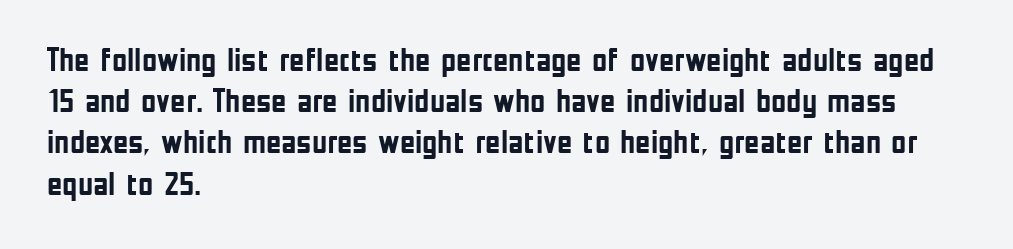
Q: Is the text bold? A: Yes.
Q: Is the text italic (slanted)? A: No, it is upright.
Q: Is the typeface a serif or a sans-serif typeface? A: Sans-serif.
Q: Is the text underlined? A: No.
Q: How is the paragraph aligned? A: Left-aligned.
Q: Is the spacing between letters normal or unusually wide? A: Normal.
Q: Is the spacing between lines tight, normal or loose? A: Normal.
Q: Width (condensed, normal, or wide)? A: Condensed.
Q: Stroke contrast? A: Low.
Q: x-height? A: Medium.
Q: Monospaced? A: No.
